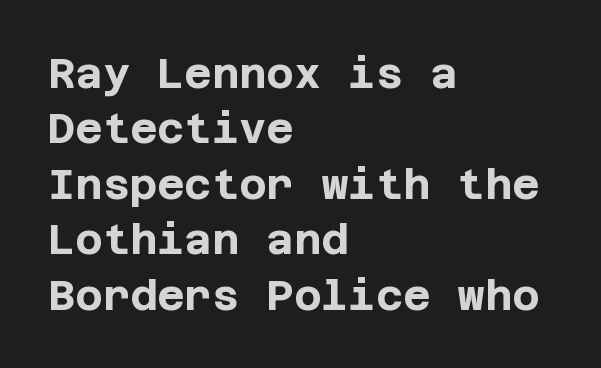
Observe the absence of serifs on each vertical stroke in this sample. The typesetting leans heavy: a genuine bold. Typeset ragged right — the left edge is the straight one. These lines sit exactly where default settings would place them.
